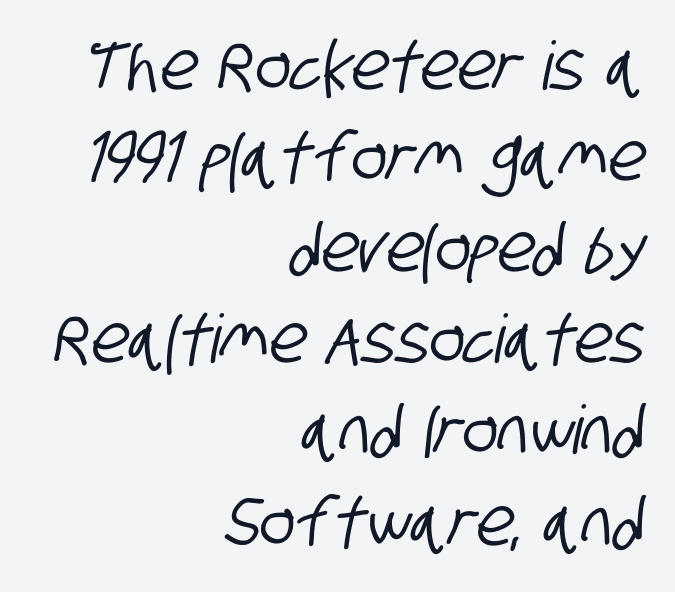
{"serif": "no", "width": "condensed", "stroke_contrast": "low", "x_height": "large", "monospaced": "no", "underline": "no", "align": "right", "line_spacing": "normal", "line_spacing_ratio": 1.36, "letter_spacing": "normal", "letter_spacing_em": 0.0, "glyph_px": 67}
